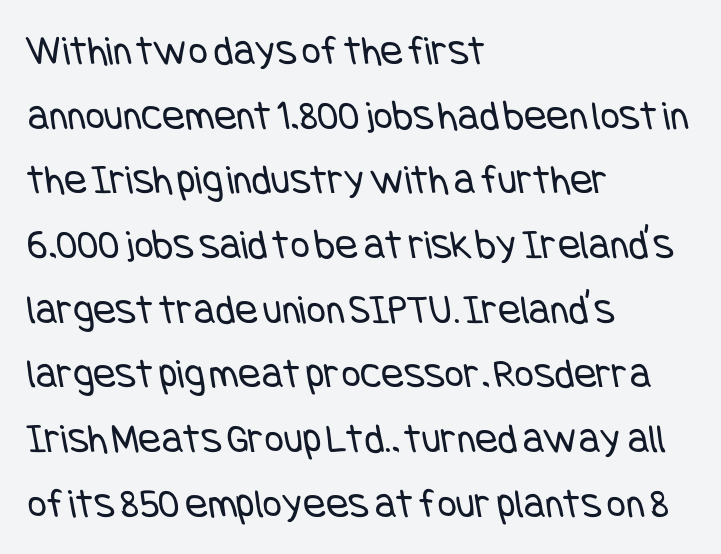
The image shows 42 px regular-weight, condensed sans-serif type; set left-aligned, normal line spacing (1.54x), normal letter spacing, not underlined; low stroke contrast and a large x-height.
